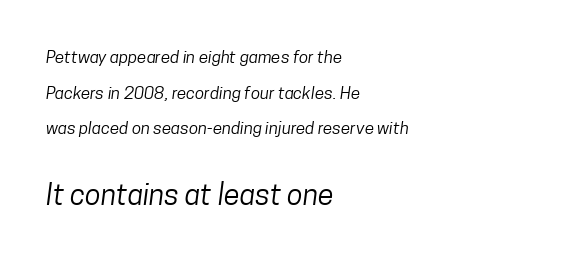
If you squint, the bottom block still reads clearly — it's the larger of the two. Has an underline been added? It has not. Where is the straight margin? On the left. This block would shrink considerably if given ordinary leading; it's expanded now. No heavy texture on the line: the type isn't bold.
